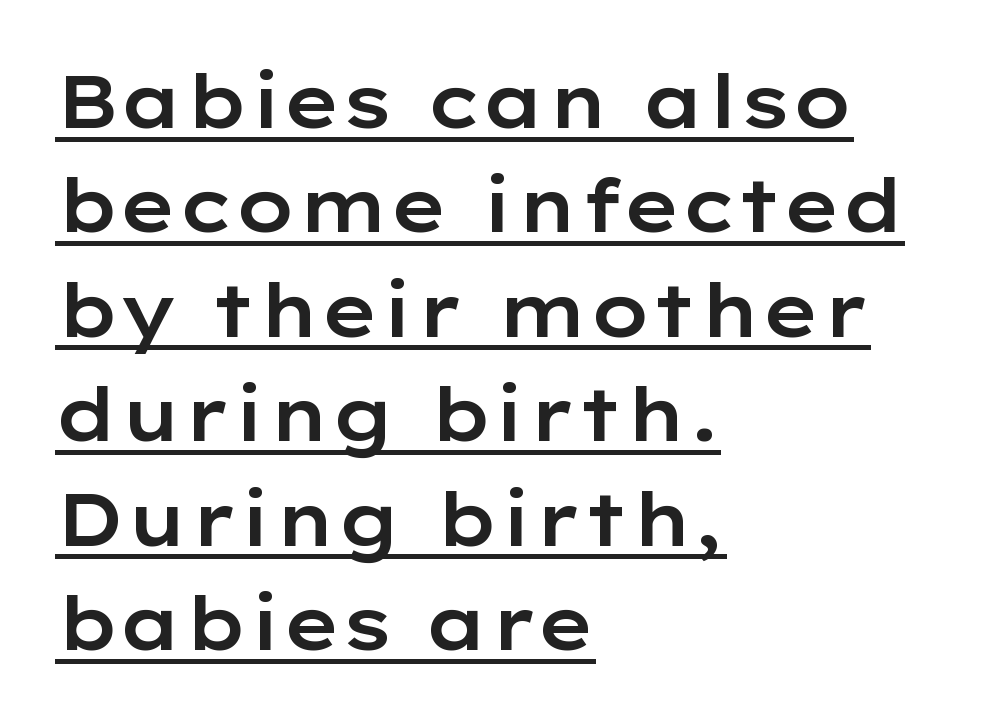
{"serif": "no", "italic": "no", "width": "wide", "stroke_contrast": "low", "x_height": "medium", "monospaced": "no", "underline": "yes", "align": "left", "line_spacing": "normal", "line_spacing_ratio": 1.43, "letter_spacing": "normal", "letter_spacing_em": 0.0, "glyph_px": 73}
